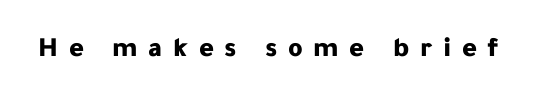
Q: Is the text bold? A: Yes.
Q: Is the text italic (slanted)? A: No, it is upright.
Q: Is the typeface a serif or a sans-serif typeface? A: Sans-serif.
Q: Is the text underlined? A: No.
Q: Is the spacing between letters normal or unusually wide? A: Unusually wide.
Q: Width (condensed, normal, or wide)? A: Normal.
Q: Stroke contrast? A: Low.
Q: x-height? A: Medium.
Q: Monospaced? A: No.
